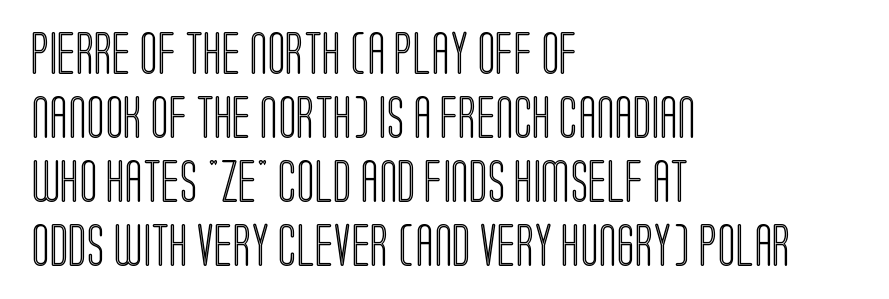
{"italic": "no", "width": "condensed", "x_height": "large", "monospaced": "no", "underline": "no", "align": "left", "line_spacing": "normal", "line_spacing_ratio": 1.49, "letter_spacing": "normal", "letter_spacing_em": 0.0, "glyph_px": 43}
